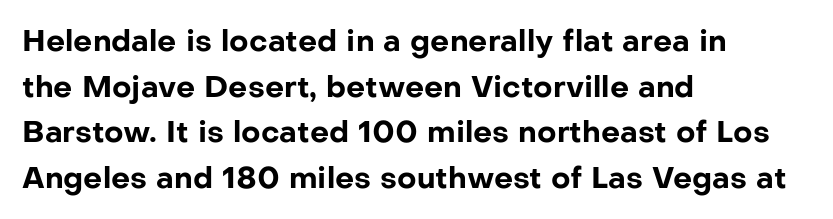
The image shows 30 px bold sans-serif type, upright; set left-aligned, normal line spacing (1.52x), normal letter spacing, not underlined; low stroke contrast and a medium x-height.
